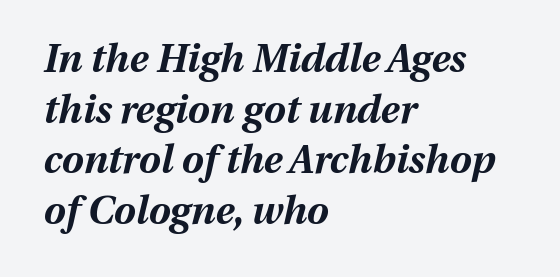
The image shows 39 px bold type, italic (leaning right); set left-aligned, normal line spacing (1.3x), normal letter spacing, not underlined; medium stroke contrast and a medium x-height.
